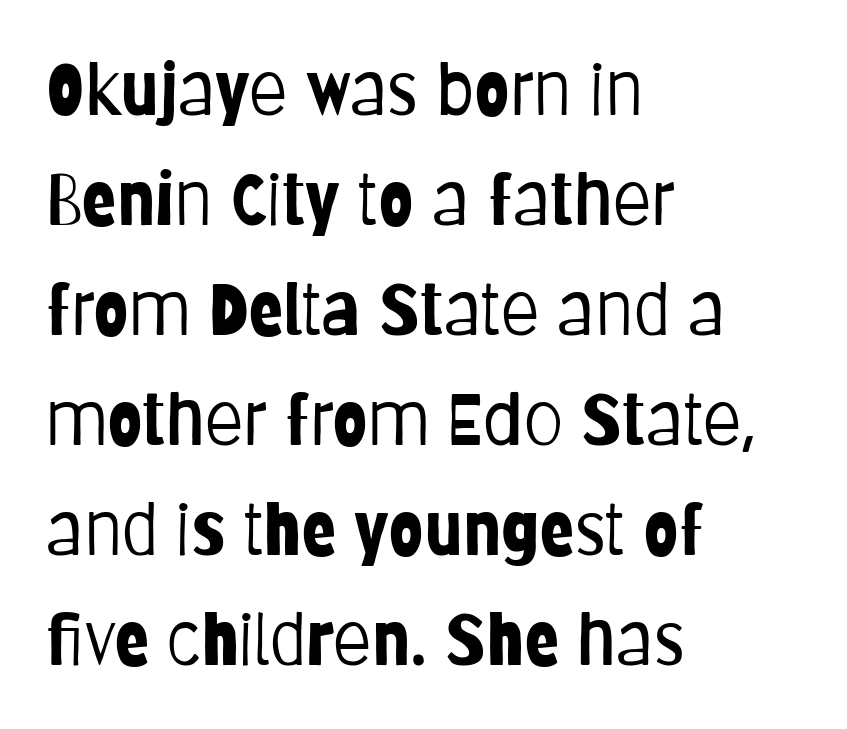
The image shows 71 px light, condensed sans-serif type, upright; set left-aligned, normal line spacing (1.55x), normal letter spacing, not underlined; low stroke contrast and a large x-height.
